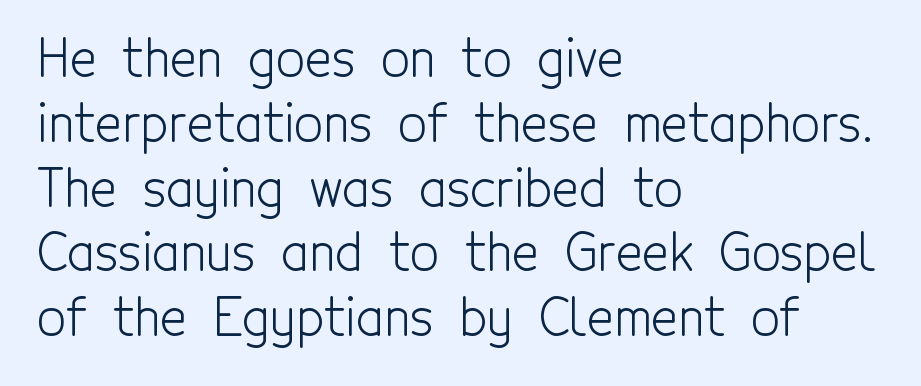
{"serif": "no", "italic": "no", "bold": "no", "weight": "light", "width": "condensed", "x_height": "medium", "monospaced": "no", "underline": "no", "align": "left", "line_spacing": "normal", "line_spacing_ratio": 1.27, "letter_spacing": "normal", "letter_spacing_em": 0.0, "glyph_px": 51}
